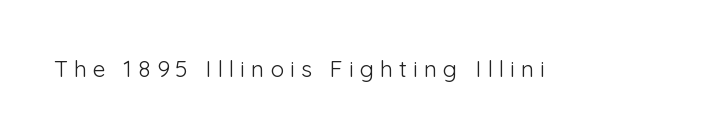
The image shows 23 px text type, upright; set unusually wide letter spacing (+0.26 em), not underlined.
